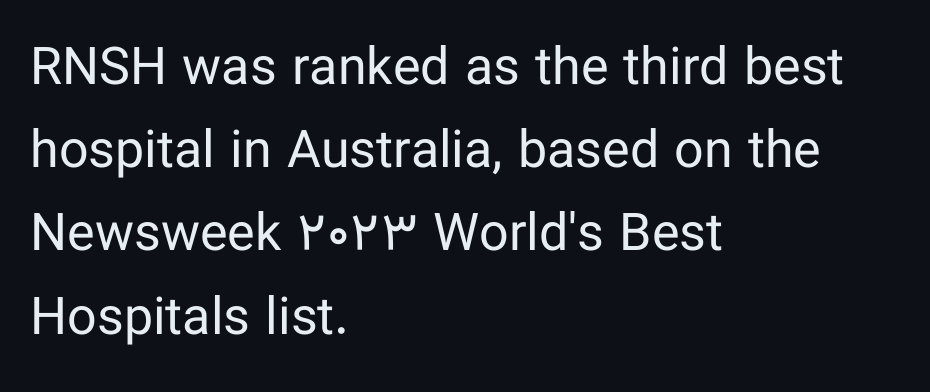
Q: Is the text bold? A: No.
Q: Is the text italic (slanted)? A: No, it is upright.
Q: Is the typeface a serif or a sans-serif typeface? A: Sans-serif.
Q: Is the text underlined? A: No.
Q: How is the paragraph aligned? A: Left-aligned.
Q: Is the spacing between letters normal or unusually wide? A: Normal.
Q: Is the spacing between lines tight, normal or loose? A: Normal.
Q: Width (condensed, normal, or wide)? A: Normal.
Q: Stroke contrast? A: Low.
Q: x-height? A: Medium.
Q: Monospaced? A: No.
